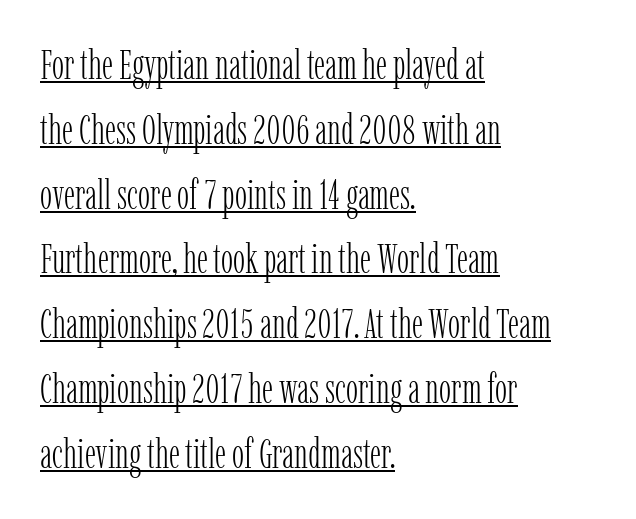
{"serif": "yes", "italic": "no", "bold": "no", "weight": "light", "width": "condensed", "stroke_contrast": "low", "x_height": "medium", "monospaced": "no", "underline": "yes", "align": "left", "line_spacing": "normal", "line_spacing_ratio": 1.58, "letter_spacing": "normal", "letter_spacing_em": 0.0, "glyph_px": 41}
